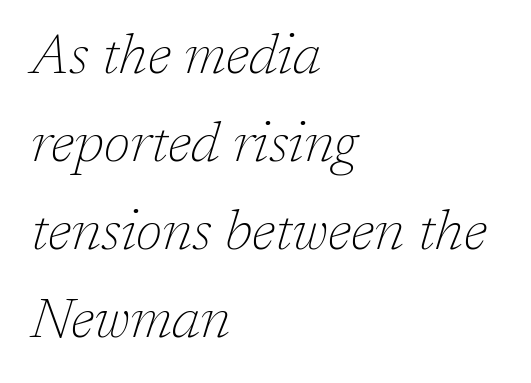
The image shows 56 px thin serif type, italic (leaning right); set left-aligned, normal line spacing (1.57x), normal letter spacing, not underlined; low stroke contrast and a medium x-height.
